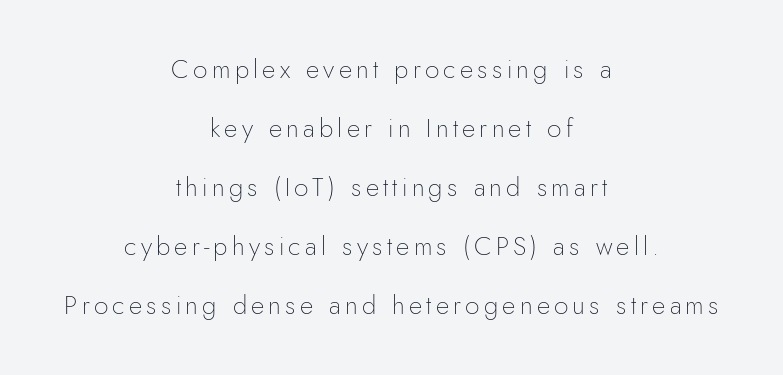
The image shows 26 px text type, upright; set centered, loose line spacing (2.27x), not underlined.
